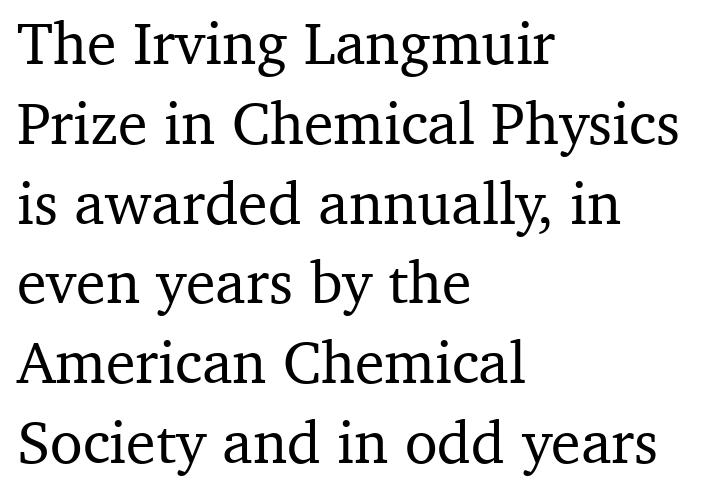
Q: Is the text italic (slanted)? A: No, it is upright.
Q: Is the typeface a serif or a sans-serif typeface? A: Serif.
Q: Is the text underlined? A: No.
Q: How is the paragraph aligned? A: Left-aligned.
Q: Is the spacing between letters normal or unusually wide? A: Normal.
Q: Is the spacing between lines tight, normal or loose? A: Normal.
Q: Width (condensed, normal, or wide)? A: Normal.
Q: Stroke contrast? A: Medium.
Q: x-height? A: Medium.
Q: Monospaced? A: No.
